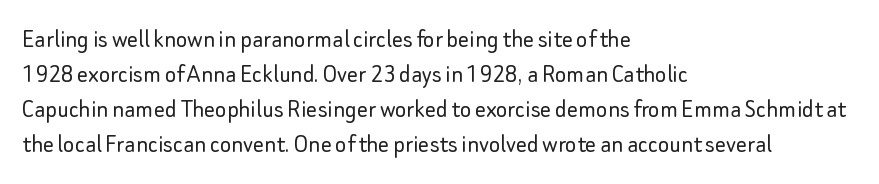
The image shows 27 px text type, upright; set left-aligned, normal line spacing (1.3x), normal letter spacing, not underlined.
